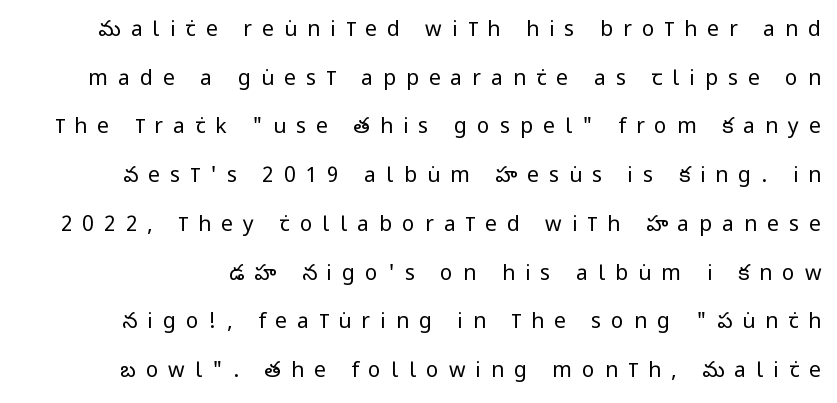
{"italic": "no", "bold": "no", "underline": "no", "line_spacing": "loose", "line_spacing_ratio": 2.32, "letter_spacing": "wide", "letter_spacing_em": 0.48, "glyph_px": 21}
